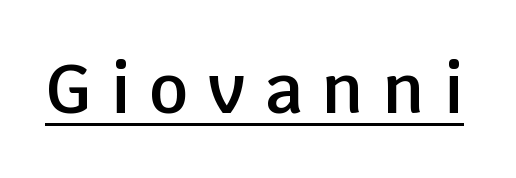
The image shows 67 px semibold sans-serif type, upright; set unusually wide letter spacing (+0.3 em), underlined; low stroke contrast and a large x-height.
